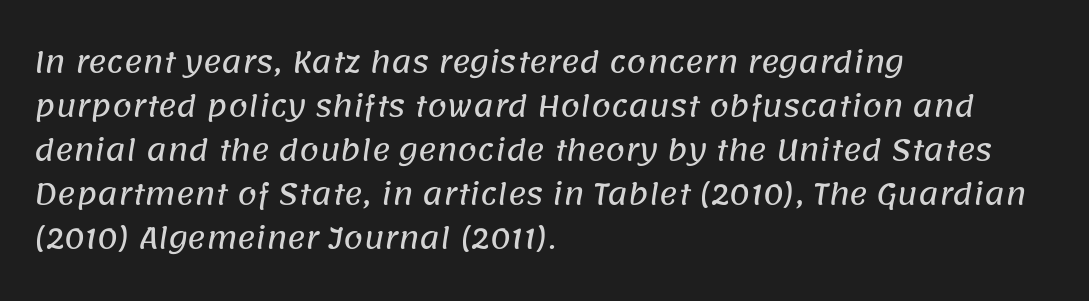
{"serif": "no", "width": "normal", "stroke_contrast": "low", "x_height": "large", "monospaced": "no", "underline": "no", "align": "left", "line_spacing": "normal", "line_spacing_ratio": 1.57, "letter_spacing": "normal", "letter_spacing_em": 0.0, "glyph_px": 28}
